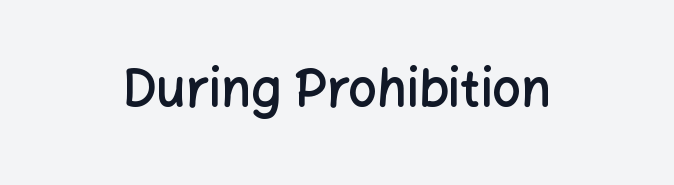
Q: Is the text bold? A: Semi-bold.
Q: Is the text italic (slanted)? A: No, it is upright.
Q: Is the typeface a serif or a sans-serif typeface? A: Sans-serif.
Q: Is the text underlined? A: No.
Q: How is the paragraph aligned? A: Centered.
Q: Is the spacing between letters normal or unusually wide? A: Normal.
Q: Width (condensed, normal, or wide)? A: Normal.
Q: Stroke contrast? A: Low.
Q: x-height? A: Medium.
Q: Monospaced? A: No.
